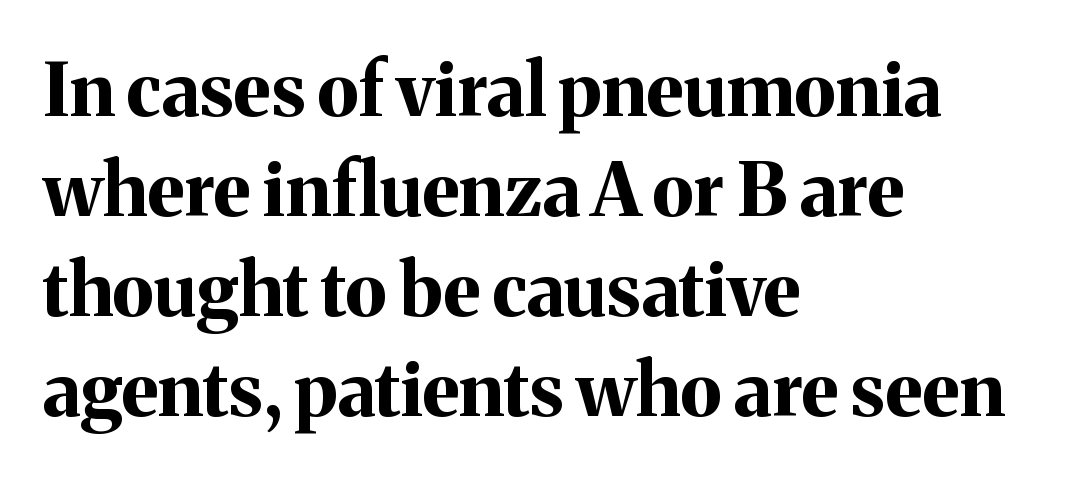
The image shows 74 px bold serif type, upright; set left-aligned, normal line spacing (1.35x), normal letter spacing, not underlined; medium stroke contrast and a medium x-height.
